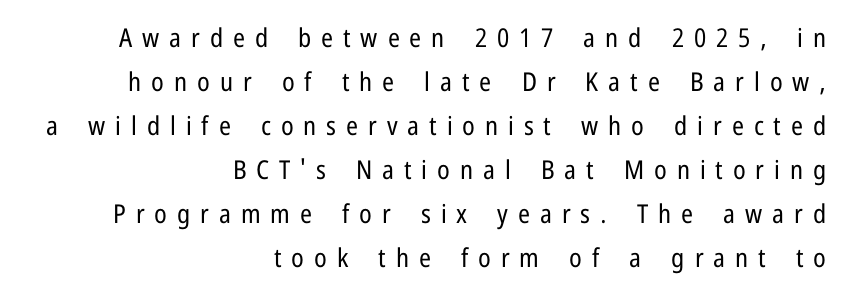
{"italic": "no", "bold": "no", "underline": "no", "align": "right", "line_spacing": "normal", "line_spacing_ratio": 1.69, "letter_spacing": "wide", "letter_spacing_em": 0.38, "glyph_px": 26}
